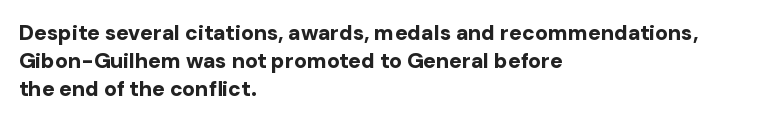
Q: Is the text bold? A: Yes.
Q: Is the text italic (slanted)? A: No, it is upright.
Q: Is the text underlined? A: No.
Q: How is the paragraph aligned? A: Left-aligned.
Q: Is the spacing between letters normal or unusually wide? A: Normal.
Q: Is the spacing between lines tight, normal or loose? A: Normal.
